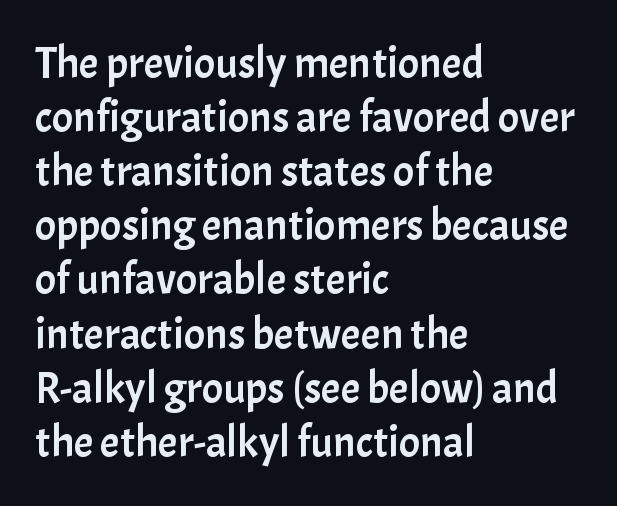
Each word holds together tightly as a unit, with standard inter-letter gaps. Each row of text sits above clean, open space. Italic? Not at all — the glyphs are vertical. Alignment: flush left. The font family rendered here belongs to the sans-serif group.
